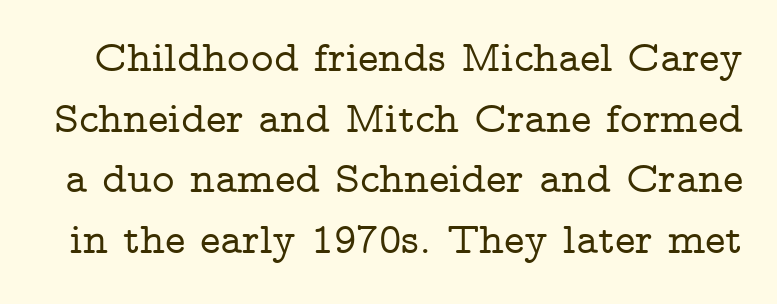
You can tell from the footed stems that serif type was used. Varying glyph widths throughout — classic text-font behaviour. Here the glyphs are tracked normally, forming tight word shapes. Notice how the stems are strictly vertical — no italics here. These lines sit exactly where default settings would place them. Underline: absent.
